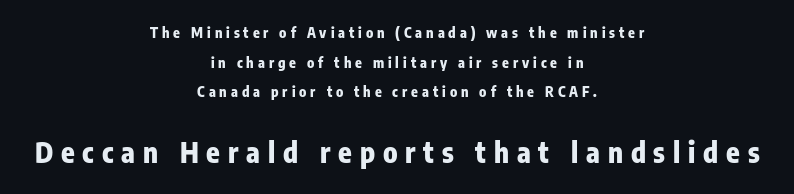
Size contrast runs from small at the top to large at the bottom. A dark, heavy texture on the line: the type is bold. Look at the bottom of the vertical strokes: they stop flat, with no serifs. Italic: no, the glyphs are upright roman. The zone under the glyphs is completely vacant.
